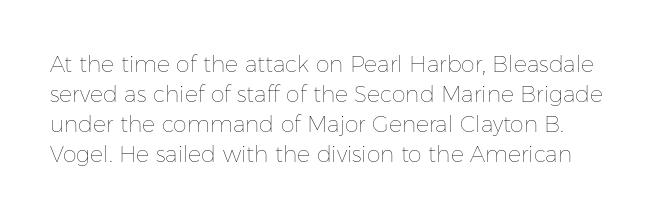
Q: Is the text bold? A: No.
Q: Is the text italic (slanted)? A: No, it is upright.
Q: Is the text underlined? A: No.
Q: Is the spacing between letters normal or unusually wide? A: Normal.
Q: Is the spacing between lines tight, normal or loose? A: Normal.
